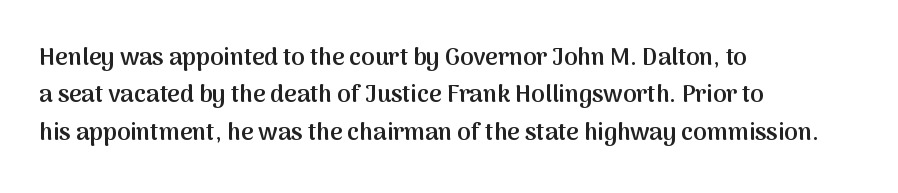
Summary of vertical rhythm: regular, with standard interline spacing. Do the letters lean? They stand straight. The passage is arranged the way most books set body copy — flush left. Bare-footed words on every line. The gaps between neighbouring characters are ordinary and unremarkable.
